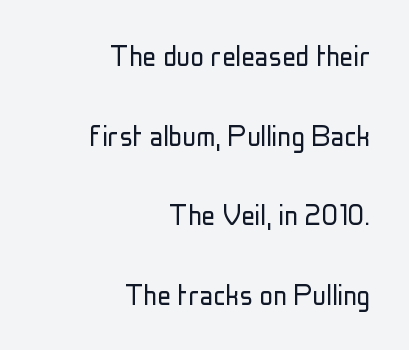
Q: Is the text bold? A: No.
Q: Is the text italic (slanted)? A: No, it is upright.
Q: Is the typeface a serif or a sans-serif typeface? A: Sans-serif.
Q: Is the text underlined? A: No.
Q: How is the paragraph aligned? A: Right-aligned.
Q: Is the spacing between letters normal or unusually wide? A: Normal.
Q: Is the spacing between lines tight, normal or loose? A: Loose.
Q: Width (condensed, normal, or wide)? A: Condensed.
Q: Stroke contrast? A: Low.
Q: x-height? A: Medium.
Q: Monospaced? A: No.
